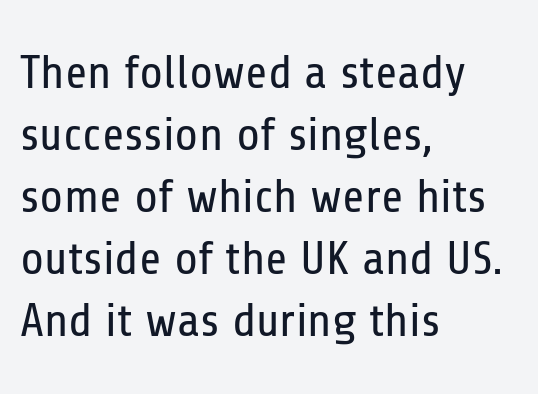
The image shows 48 px regular-weight, condensed sans-serif type, upright; set left-aligned, normal line spacing (1.29x), normal letter spacing, not underlined; low stroke contrast and a medium x-height.
